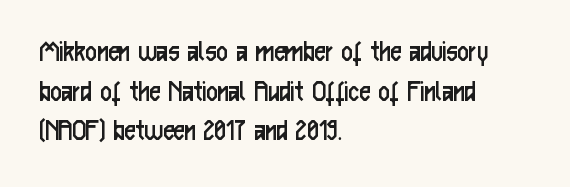
Nobody touched the tracking dial on this one. The rows are spaced the way most documents space them. Unlike a traditional serif, this face leaves its strokes unadorned. Stem width sits at or under what a default text font uses. No italicization has been applied; the sample stays upright. Any mark beneath the type? The region is blank.
